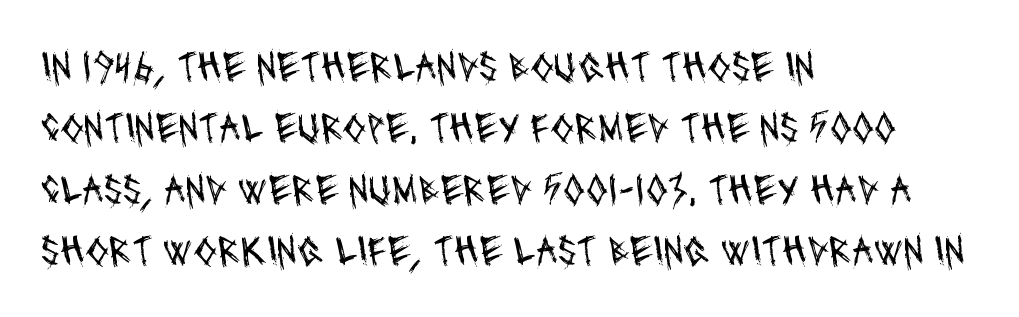
Leading: standard. The lines in this sample share a left origin and differ only in where they stop. Has an underline been added? It has not. Weight class: somewhere from thin through regular. Character widths vary here, with narrow letters taking less room than wide ones. Here the glyphs are tracked normally, forming tight word shapes.
